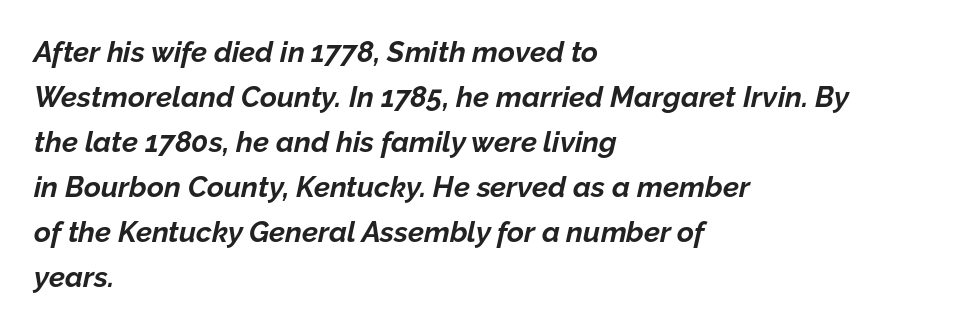
The image shows 29 px bold type, italic (leaning right); set left-aligned, normal line spacing (1.55x), normal letter spacing, not underlined; low stroke contrast and a medium x-height.
